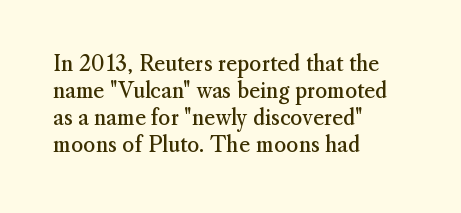
Q: Is the text bold? A: No.
Q: Is the text italic (slanted)? A: No, it is upright.
Q: Is the text underlined? A: No.
Q: How is the paragraph aligned? A: Left-aligned.
Q: Is the spacing between letters normal or unusually wide? A: Normal.
Q: Is the spacing between lines tight, normal or loose? A: Normal.
